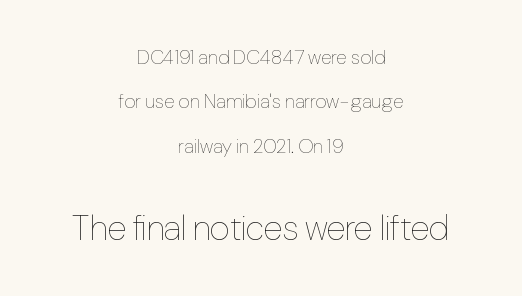
{"italic": "no", "bold": "no", "weight": "thin", "width": "condensed", "stroke_contrast": "low", "x_height": "medium", "monospaced": "no", "underline": "no", "align": "center", "line_spacing": "loose", "line_spacing_ratio": 2.22, "letter_spacing": "normal", "letter_spacing_em": 0.0, "larger_block": "second", "size_ratio": 1.75, "glyph_px": 35}
